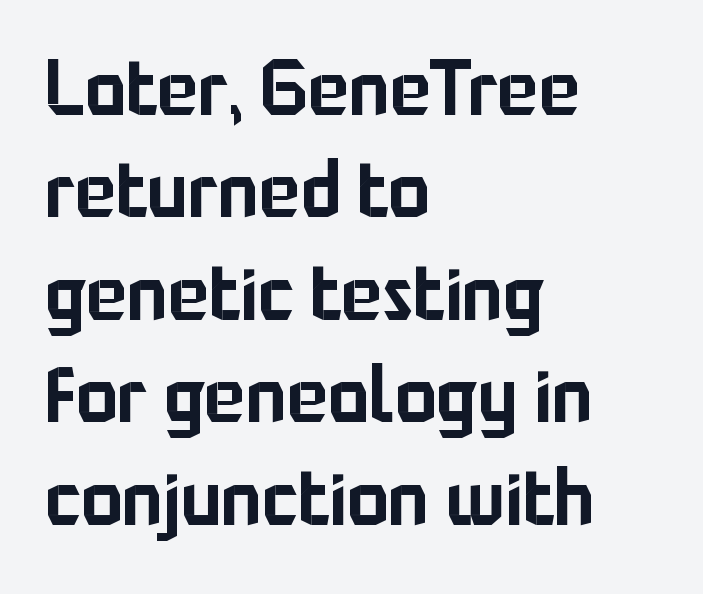
{"serif": "no", "italic": "no", "width": "normal", "stroke_contrast": "low", "x_height": "medium", "monospaced": "no", "underline": "no", "align": "left", "line_spacing": "normal", "line_spacing_ratio": 1.33, "letter_spacing": "normal", "letter_spacing_em": 0.0, "glyph_px": 77}
